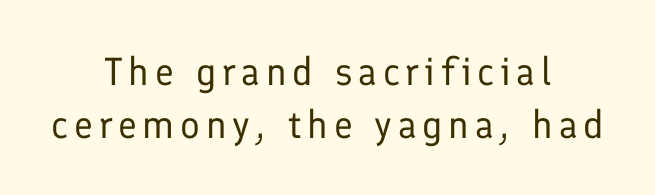
The image shows 39 px regular-weight sans-serif type, upright; set centered, normal line spacing (1.35x), not underlined; low stroke contrast and a medium x-height.
